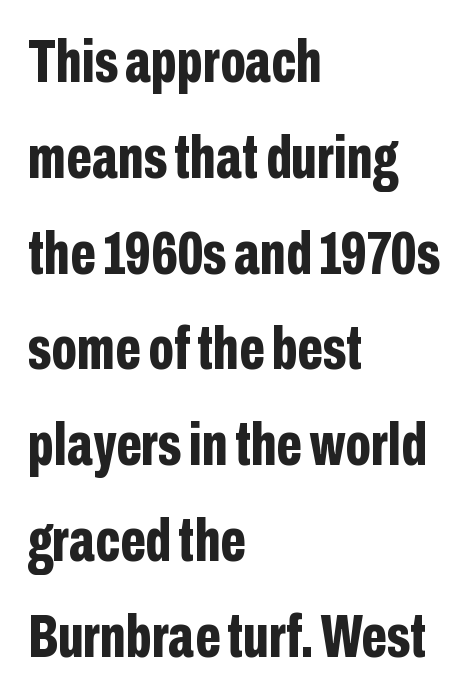
The image shows 61 px bold, condensed sans-serif type, upright; set left-aligned, normal line spacing (1.57x), normal letter spacing, not underlined; low stroke contrast and a medium x-height.
